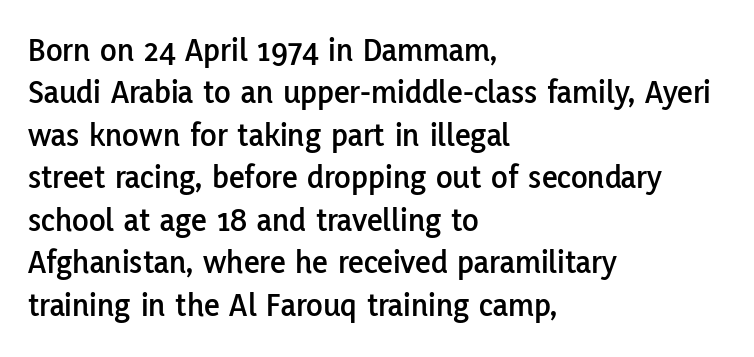
Reading down the block, your eye returns to a fixed left position each line. Looks like regular typesetting: each glyph gets only the width it needs. Standard letterfit; no display-style spreading of the glyphs. Type style note: lacks serifs. Rule under the text: the space is simply empty. Vertical spacing — default.
